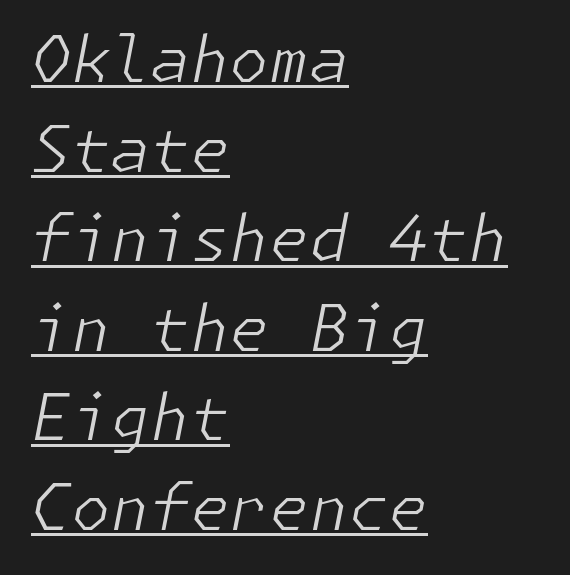
The image shows 64 px light type, italic (leaning right); set left-aligned, normal line spacing (1.4x), normal letter spacing, underlined; low stroke contrast and a medium x-height.
